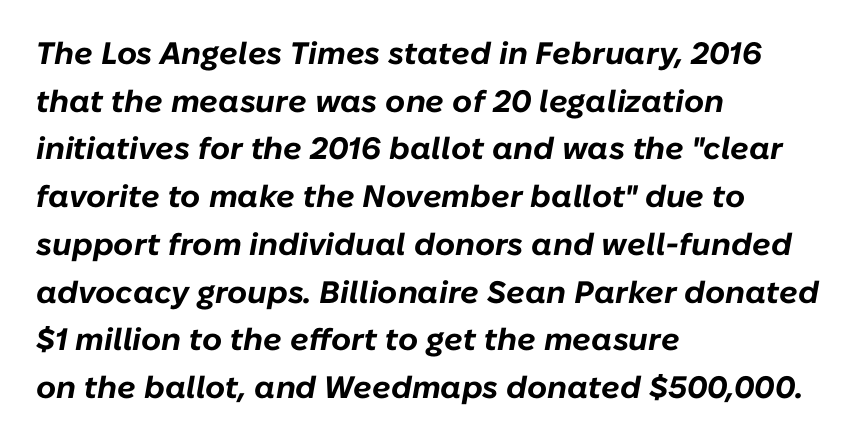
{"italic": "yes", "lean": "right", "slant_degrees": 10, "bold": "yes", "weight": "bold", "width": "normal", "stroke_contrast": "low", "x_height": "medium", "monospaced": "no", "underline": "no", "align": "left", "line_spacing": "normal", "line_spacing_ratio": 1.54, "letter_spacing": "normal", "letter_spacing_em": 0.0, "glyph_px": 31}
